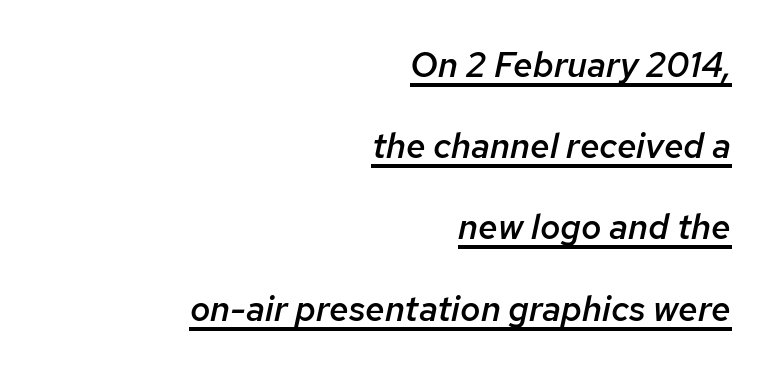
{"italic": "yes", "lean": "right", "slant_degrees": 12, "bold": "semi", "weight": "semibold", "width": "normal", "stroke_contrast": "low", "x_height": "medium", "monospaced": "no", "underline": "yes", "align": "right", "line_spacing": "loose", "line_spacing_ratio": 2.32, "letter_spacing": "normal", "letter_spacing_em": 0.0, "glyph_px": 35}
